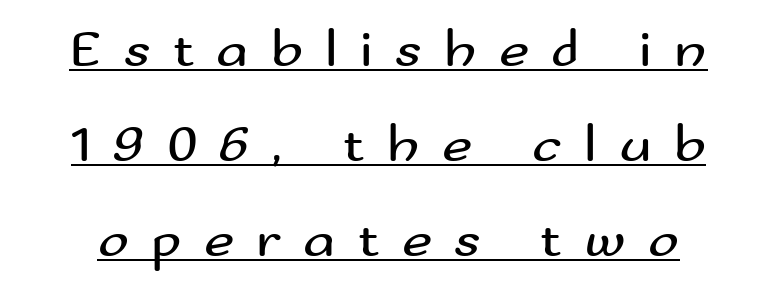
Honestly, the underline is the first thing you notice here. Stroke mass is kept to a normal reading level or below. Varying glyph widths throughout — classic text-font behaviour. In terms of letterspacing, this is a distinctly airy, spread setting. The rendering shows plain stroke endings on the letterforms — a sans-serif design.
